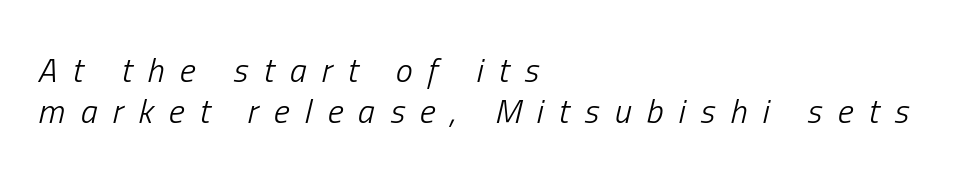
Q: Is the text bold? A: No.
Q: Is the text italic (slanted)? A: Yes, it leans right by about 13 degrees.
Q: Is the text underlined? A: No.
Q: How is the paragraph aligned? A: Left-aligned.
Q: Is the spacing between letters normal or unusually wide? A: Unusually wide.
Q: Width (condensed, normal, or wide)? A: Condensed.
Q: Stroke contrast? A: Low.
Q: x-height? A: Medium.
Q: Monospaced? A: No.
